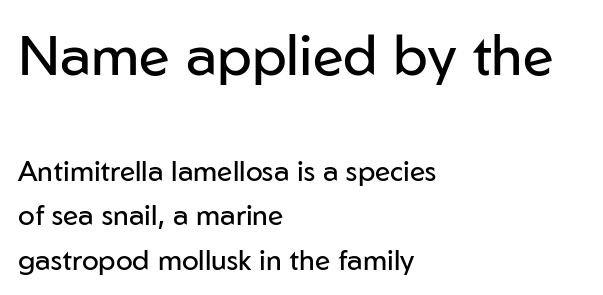
Spacing verdict: proportional, widths tailored to each character. Here the first block reads like a headline and the second like body copy. The baseline area is clear. Examine the stroke ends and you'll find no serifs. This rendering uses left alignment, leaving the right contour irregular. Standard letterfit; no display-style spreading of the glyphs.
